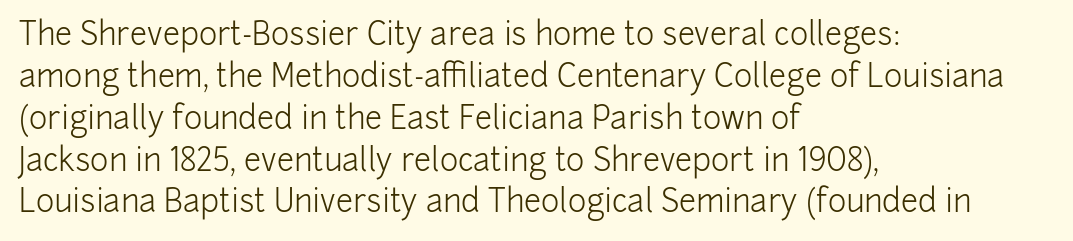
{"serif": "no", "italic": "no", "bold": "no", "weight": "light", "width": "normal", "stroke_contrast": "low", "x_height": "medium", "monospaced": "no", "underline": "no", "align": "left", "line_spacing": "normal", "line_spacing_ratio": 1.35, "letter_spacing": "normal", "letter_spacing_em": 0.0, "glyph_px": 31}
